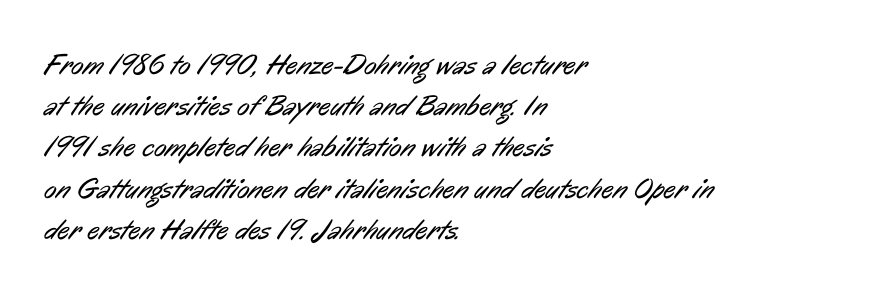
{"serif": "no", "bold": "no", "weight": "regular", "width": "condensed", "stroke_contrast": "low", "x_height": "medium", "monospaced": "no", "underline": "no", "align": "left", "line_spacing": "normal", "line_spacing_ratio": 1.42, "letter_spacing": "normal", "letter_spacing_em": 0.0, "glyph_px": 29}
